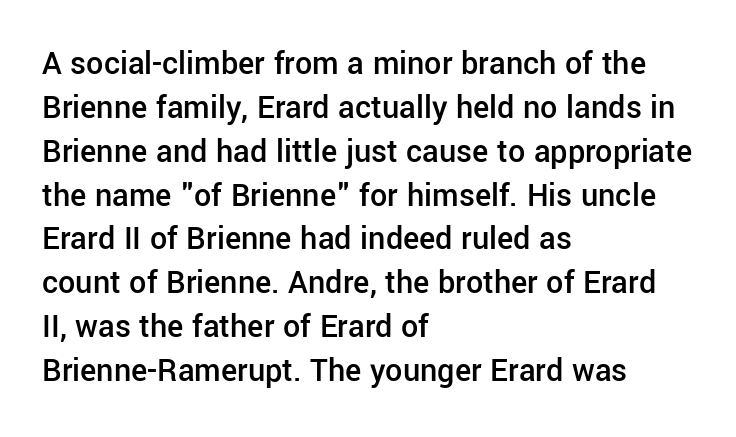
Q: Is the text bold? A: Semi-bold.
Q: Is the text italic (slanted)? A: No, it is upright.
Q: Is the typeface a serif or a sans-serif typeface? A: Sans-serif.
Q: Is the text underlined? A: No.
Q: How is the paragraph aligned? A: Left-aligned.
Q: Is the spacing between letters normal or unusually wide? A: Normal.
Q: Is the spacing between lines tight, normal or loose? A: Normal.
Q: Width (condensed, normal, or wide)? A: Normal.
Q: Stroke contrast? A: Low.
Q: x-height? A: Medium.
Q: Monospaced? A: No.
